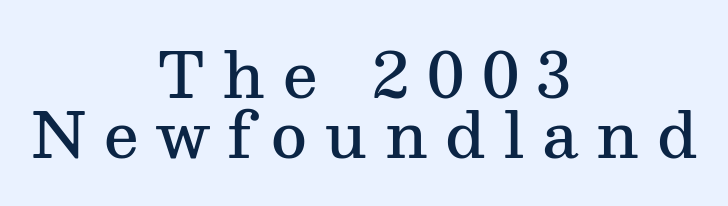
The lettering stays uniformly vertical, giving the passage a roman look. Looks like regular typesetting: each glyph gets only the width it needs. Caption: multi-line text, centered on the measure. Typographically, this falls in the serif category. The foot of each line stays bare and open.
